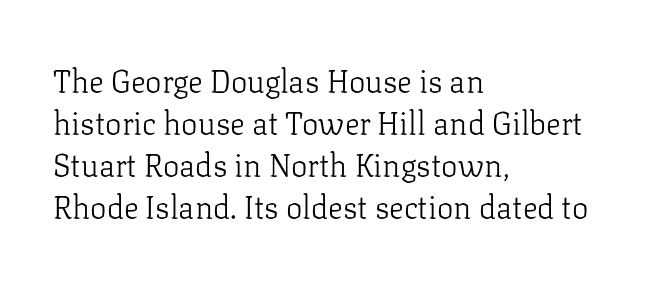
The face used here is proportionally spaced, like ordinary book or web type. Leftover space on each line is placed entirely after the last word. The gap between lines stays unmarked. Posture: upright roman. A quiet, ordinary-to-light weight characterises the typeface.
